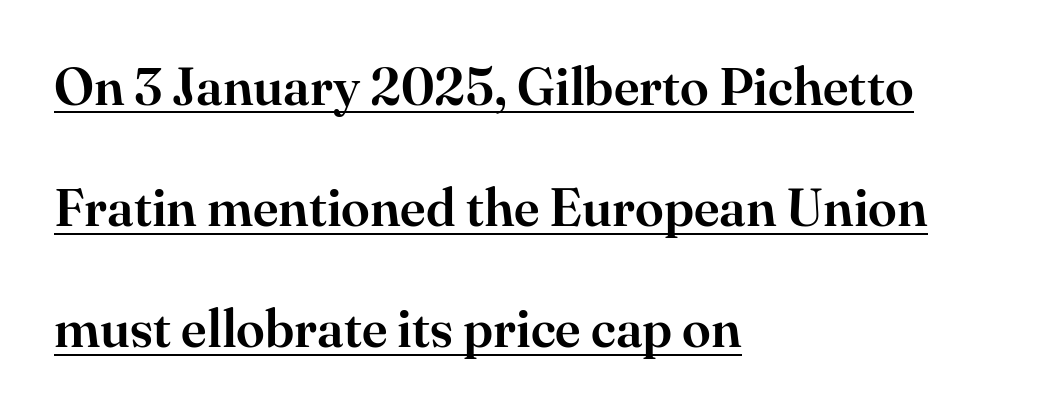
Q: Is the text italic (slanted)? A: No, it is upright.
Q: Is the typeface a serif or a sans-serif typeface? A: Serif.
Q: Is the text underlined? A: Yes.
Q: How is the paragraph aligned? A: Left-aligned.
Q: Is the spacing between letters normal or unusually wide? A: Normal.
Q: Is the spacing between lines tight, normal or loose? A: Loose.
Q: Width (condensed, normal, or wide)? A: Normal.
Q: Stroke contrast? A: High.
Q: x-height? A: Small.
Q: Monospaced? A: No.
